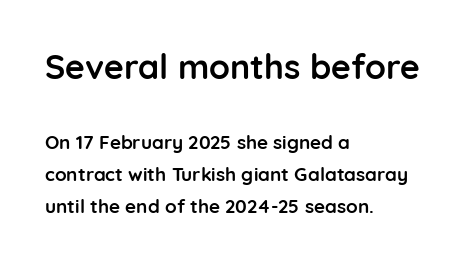
Honestly, the row spacing looks completely unremarkable. Thick stems and heavy bowls — unmistakably bold. The rendering anchors every line to the left-hand side. Look at the tracking — it's just the regular setting, nothing added. Proportional: the letters do not fall into vertical columns.
